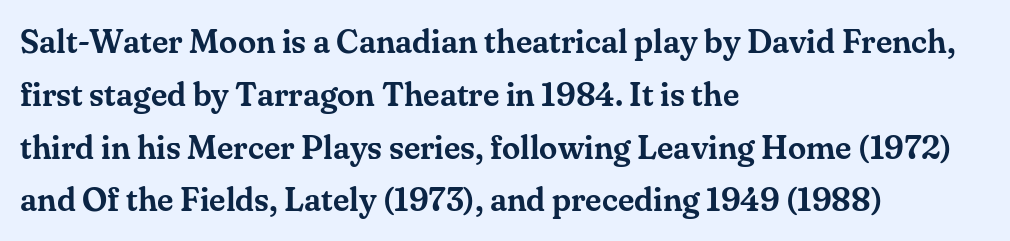
{"serif": "yes", "italic": "no", "width": "normal", "stroke_contrast": "medium", "x_height": "small", "monospaced": "no", "underline": "no", "align": "left", "line_spacing": "normal", "line_spacing_ratio": 1.6, "letter_spacing": "normal", "letter_spacing_em": 0.0, "glyph_px": 33}
